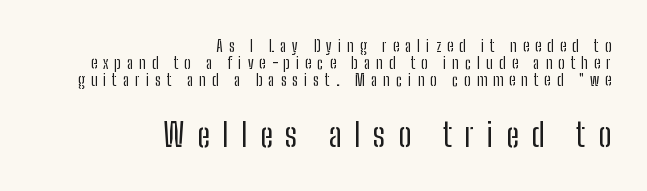
{"serif": "no", "italic": "no", "bold": "no", "weight": "regular", "width": "condensed", "stroke_contrast": "low", "x_height": "medium", "monospaced": "no", "underline": "no", "align": "right", "line_spacing": "tight", "line_spacing_ratio": 1.07, "letter_spacing": "wide", "letter_spacing_em": 0.38, "larger_block": "second", "size_ratio": 2.06, "glyph_px": 33}
